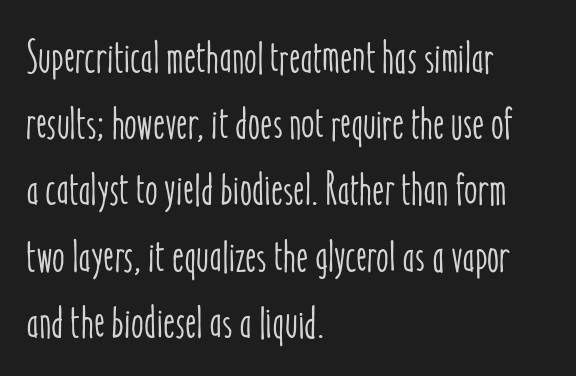
The image shows 46 px condensed type, upright; set left-aligned, normal line spacing (1.44x), normal letter spacing, not underlined; low stroke contrast and a medium x-height.
